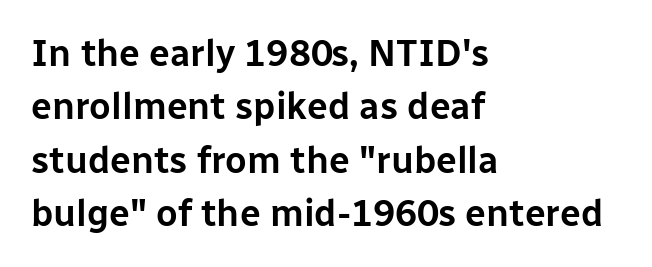
How are the letters spaced? Ordinarily, with no added tracking. The typesetter chose a ragged-right arrangement here. The area under the type is left untouched. This sample uses a sans-serif face. Varying glyph widths throughout — classic text-font behaviour.
